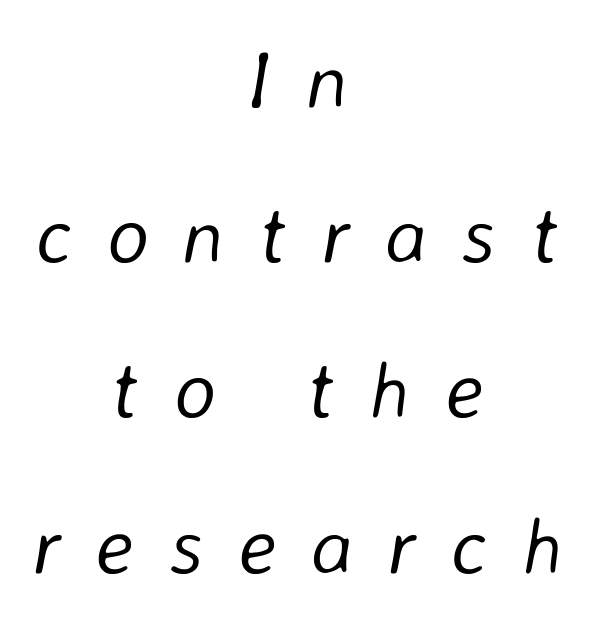
{"italic": "yes", "lean": "right", "slant_degrees": 8, "bold": "no", "weight": "light", "width": "normal", "stroke_contrast": "low", "x_height": "medium", "monospaced": "no", "underline": "no", "align": "center", "line_spacing": "loose", "line_spacing_ratio": 1.94, "letter_spacing": "wide", "letter_spacing_em": 0.43, "glyph_px": 80}
